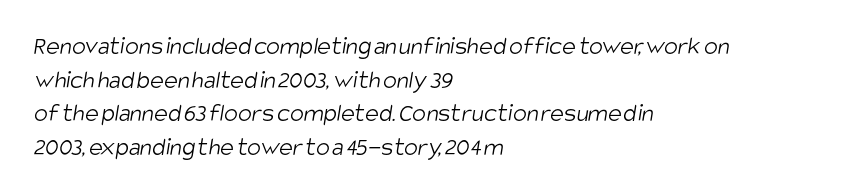
No word sits above an underline. The vertical gap from one line to the next is medium. Counters stay open thanks to moderate or lighter strokes. These lines stack with their left ends in a neat column. Standard letterfit; no display-style spreading of the glyphs.
